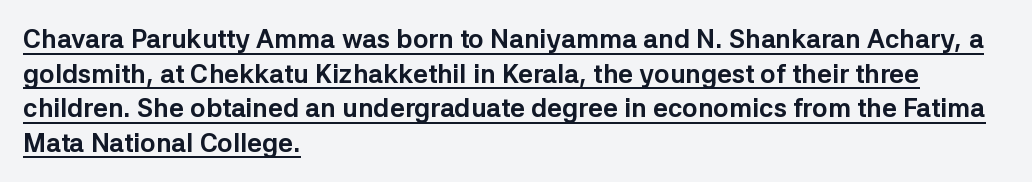
{"italic": "no", "bold": "yes", "underline": "yes", "align": "left", "line_spacing": "normal", "line_spacing_ratio": 1.33, "letter_spacing": "normal", "letter_spacing_em": 0.0, "glyph_px": 26}
